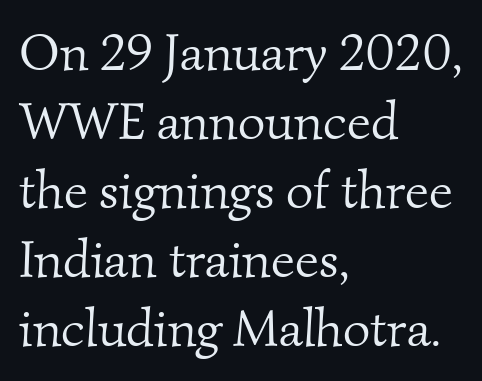
Q: Is the text bold? A: No.
Q: Is the typeface a serif or a sans-serif typeface? A: Serif.
Q: Is the text underlined? A: No.
Q: How is the paragraph aligned? A: Left-aligned.
Q: Is the spacing between letters normal or unusually wide? A: Normal.
Q: Is the spacing between lines tight, normal or loose? A: Normal.
Q: Width (condensed, normal, or wide)? A: Normal.
Q: Stroke contrast? A: Medium.
Q: x-height? A: Small.
Q: Monospaced? A: No.
